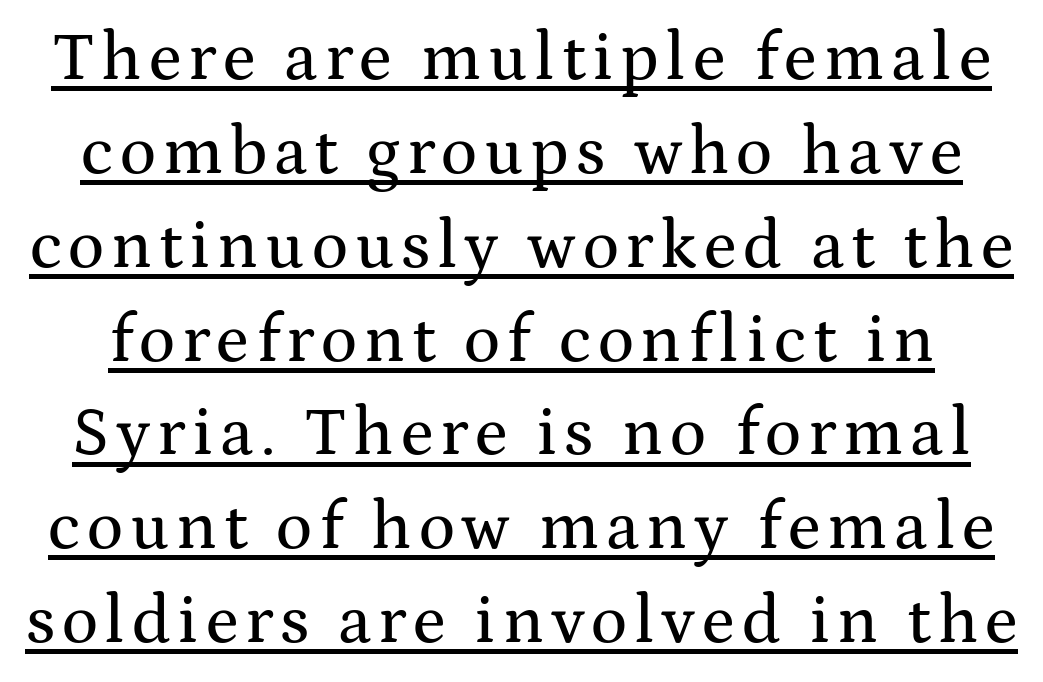
The passage shown is typeset with a serif family. Think of a printed novel: that variable character pitch is what you see here. The lettering holds an erect, upright posture throughout. Glance below the letters and you will spot a drawn line. Vertically, the passage feels balanced, rows spaced as you'd expect.
